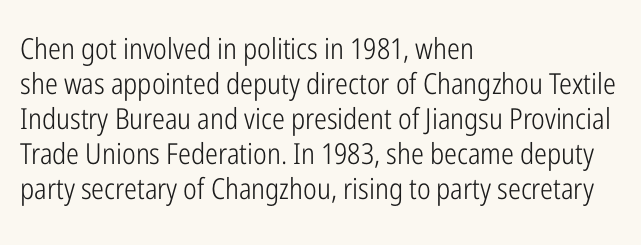
{"serif": "no", "italic": "no", "bold": "no", "weight": "light", "width": "condensed", "stroke_contrast": "low", "x_height": "medium", "monospaced": "no", "underline": "no", "align": "left", "line_spacing_ratio": 1.21, "letter_spacing": "normal", "letter_spacing_em": 0.0, "glyph_px": 29}
